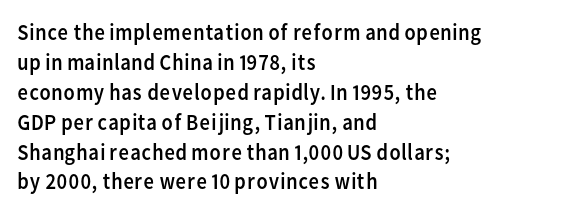
Q: Is the text bold? A: No.
Q: Is the text italic (slanted)? A: No, it is upright.
Q: Is the text underlined? A: No.
Q: How is the paragraph aligned? A: Left-aligned.
Q: Is the spacing between letters normal or unusually wide? A: Normal.
Q: Is the spacing between lines tight, normal or loose? A: Normal.
